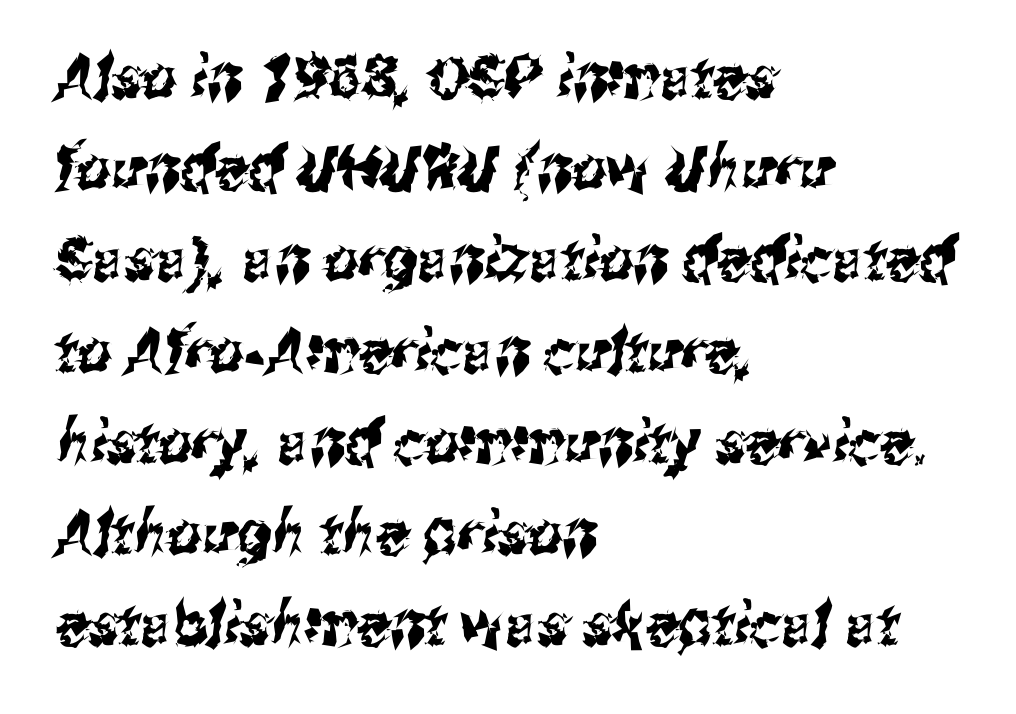
The image shows 60 px condensed sans-serif type; set left-aligned, normal line spacing (1.52x), normal letter spacing, not underlined; medium stroke contrast and a medium x-height.
